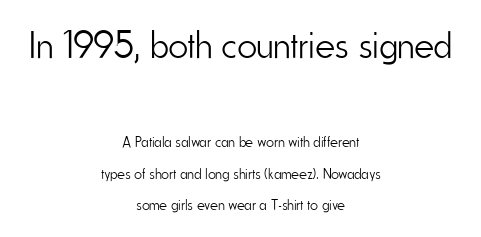
{"serif": "no", "italic": "no", "bold": "no", "weight": "light", "width": "condensed", "stroke_contrast": "low", "x_height": "small", "monospaced": "no", "underline": "no", "align": "center", "line_spacing": "loose", "line_spacing_ratio": 2.1, "letter_spacing": "normal", "letter_spacing_em": 0.0, "larger_block": "first", "size_ratio": 2.53, "glyph_px": 38}
